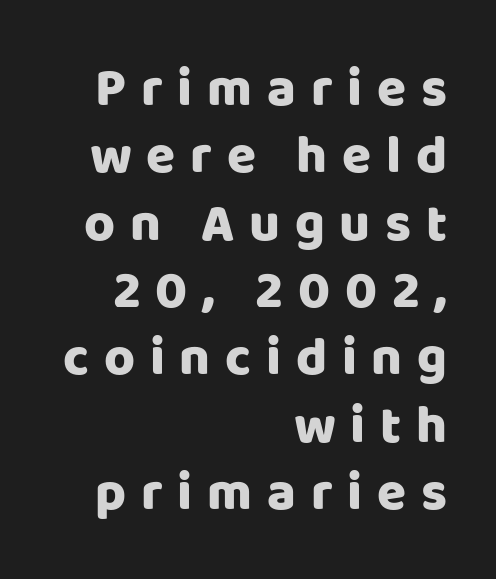
Each word looks stretched out because of the extra space between its letters. Honestly, the row spacing looks completely unremarkable. The lines in this sample share a right terminus and differ only in where they begin. Is the type bold? Yes — the strokes are clearly thick and heavy. Varying glyph widths throughout — classic text-font behaviour.
